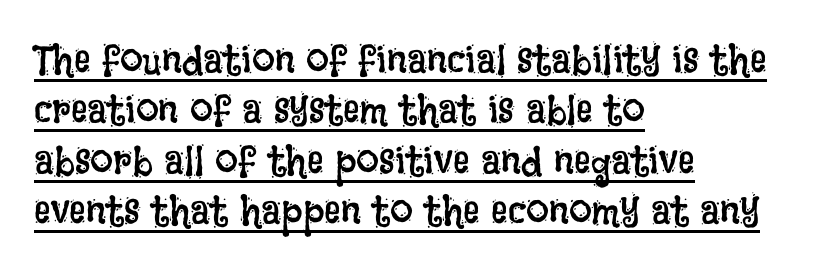
{"italic": "no", "bold": "no", "weight": "regular", "width": "condensed", "stroke_contrast": "low", "x_height": "large", "monospaced": "no", "underline": "yes", "align": "left", "line_spacing_ratio": 1.23, "letter_spacing": "normal", "letter_spacing_em": 0.0, "glyph_px": 41}
